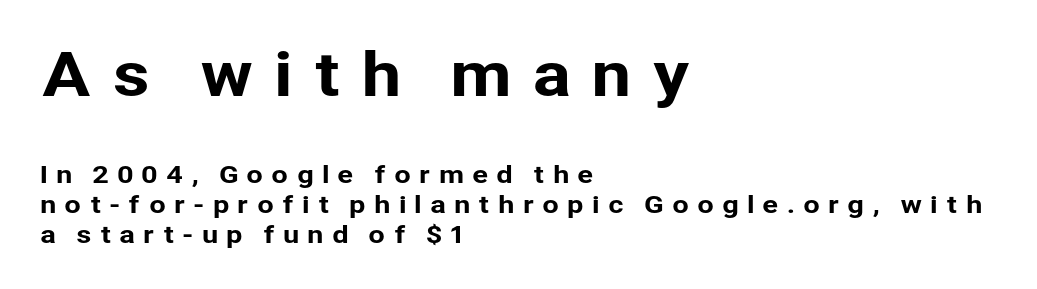
Q: Is the text italic (slanted)? A: No, it is upright.
Q: Is the typeface a serif or a sans-serif typeface? A: Sans-serif.
Q: Is the text underlined? A: No.
Q: How is the paragraph aligned? A: Left-aligned.
Q: Is the spacing between letters normal or unusually wide? A: Unusually wide.
Q: Which block of text is set in a larger size, the first (top) or the second (bottom)? A: The first (top) one.
Q: Width (condensed, normal, or wide)? A: Normal.
Q: Stroke contrast? A: Low.
Q: x-height? A: Medium.
Q: Monospaced? A: No.
